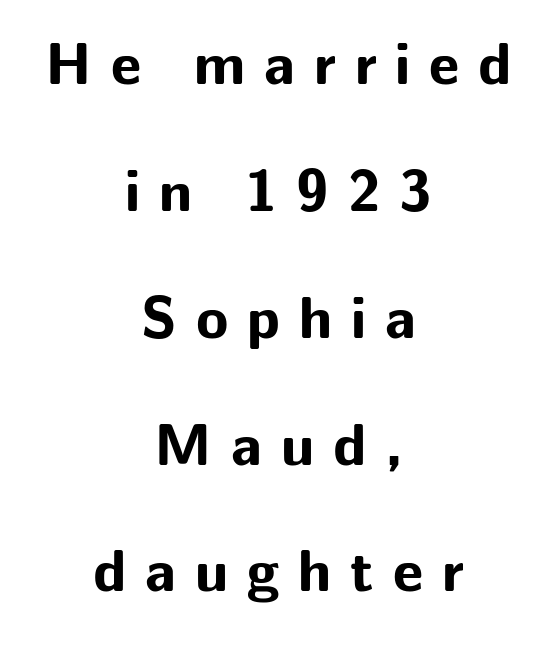
{"serif": "no", "italic": "no", "bold": "yes", "weight": "bold", "width": "normal", "stroke_contrast": "low", "x_height": "medium", "monospaced": "no", "underline": "no", "align": "center", "line_spacing": "loose", "line_spacing_ratio": 2.15, "letter_spacing": "wide", "letter_spacing_em": 0.32, "glyph_px": 59}
